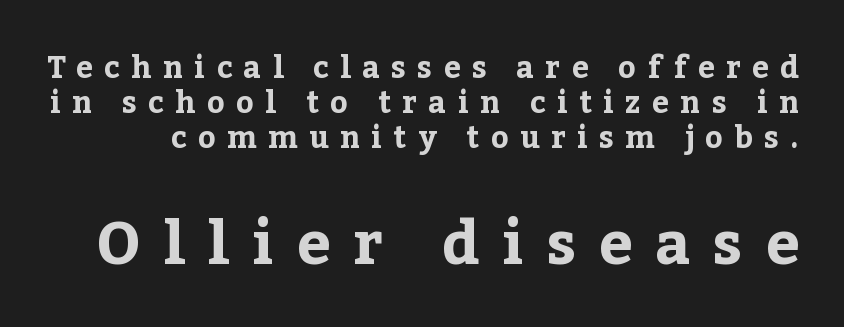
Underlining? Definitely not there. Each letter keeps its own natural width here, so spacing adapts to shape. Students, this is bold: see how much ink each stroke carries. What kind of face is this? One with serifs.
